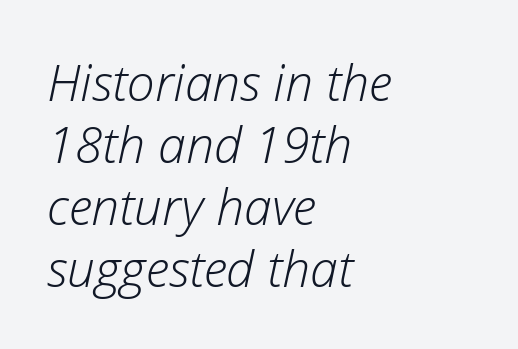
Q: Is the text bold? A: No.
Q: Is the text italic (slanted)? A: Yes, it leans right by about 12 degrees.
Q: Is the text underlined? A: No.
Q: How is the paragraph aligned? A: Left-aligned.
Q: Is the spacing between letters normal or unusually wide? A: Normal.
Q: Width (condensed, normal, or wide)? A: Normal.
Q: Stroke contrast? A: Low.
Q: x-height? A: Medium.
Q: Monospaced? A: No.
